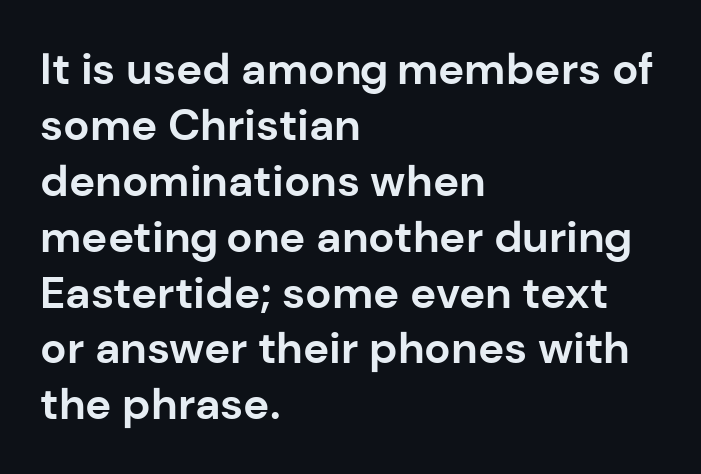
The image shows 44 px bold sans-serif type, upright; set left-aligned, normal line spacing (1.27x), normal letter spacing, not underlined; low stroke contrast and a medium x-height.
